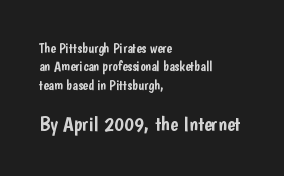
Q: Is the text italic (slanted)? A: No, it is upright.
Q: Is the text underlined? A: No.
Q: How is the paragraph aligned? A: Left-aligned.
Q: Is the spacing between letters normal or unusually wide? A: Normal.
Q: Is the spacing between lines tight, normal or loose? A: Normal.
Q: Which block of text is set in a larger size, the first (top) or the second (bottom)? A: The second (bottom) one.
